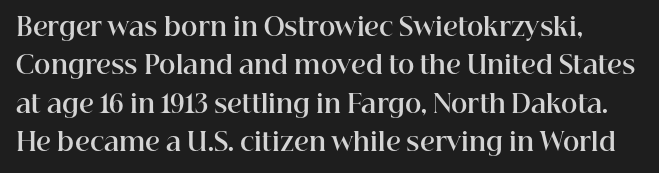
{"italic": "no", "bold": "yes", "underline": "no", "line_spacing": "normal", "line_spacing_ratio": 1.54, "letter_spacing": "normal", "letter_spacing_em": 0.0, "glyph_px": 25}
